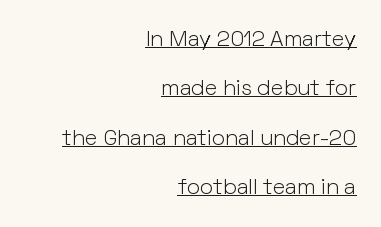
Q: Is the text bold? A: No.
Q: Is the text italic (slanted)? A: No, it is upright.
Q: Is the text underlined? A: Yes.
Q: How is the paragraph aligned? A: Right-aligned.
Q: Is the spacing between letters normal or unusually wide? A: Normal.
Q: Is the spacing between lines tight, normal or loose? A: Loose.
